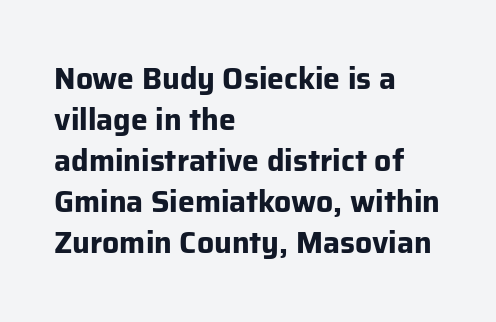
Q: Is the text bold? A: Yes.
Q: Is the text italic (slanted)? A: No, it is upright.
Q: Is the typeface a serif or a sans-serif typeface? A: Sans-serif.
Q: Is the text underlined? A: No.
Q: How is the paragraph aligned? A: Left-aligned.
Q: Is the spacing between letters normal or unusually wide? A: Normal.
Q: Is the spacing between lines tight, normal or loose? A: Normal.
Q: Width (condensed, normal, or wide)? A: Normal.
Q: Stroke contrast? A: Low.
Q: x-height? A: Medium.
Q: Monospaced? A: No.
